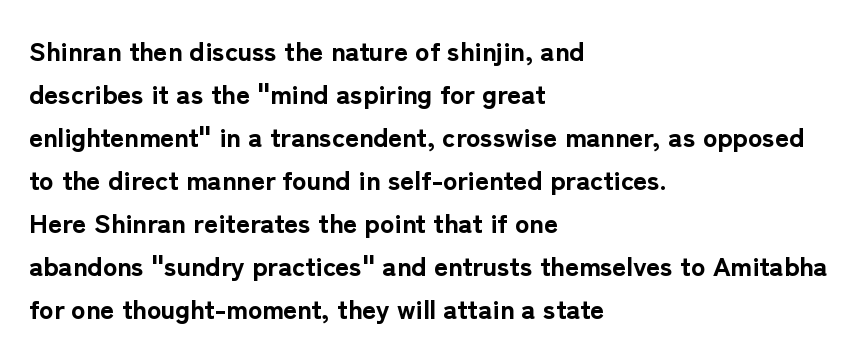
Typesetter's note: full bold, strokes at maximum text heaviness. Quick note: interline space is typical. Compared with a centered layout, this one pins lines to the left instead. Tall strokes in this sample are plumb rather than angled. The tracking reads as untouched default to a designer's eye. Has an underline been added? It has not.
